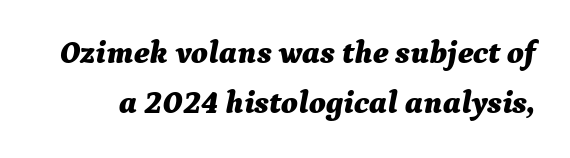
The image shows 32 px bold type, italic (leaning right); set normal line spacing (1.57x), normal letter spacing, not underlined; medium stroke contrast and a medium x-height.
